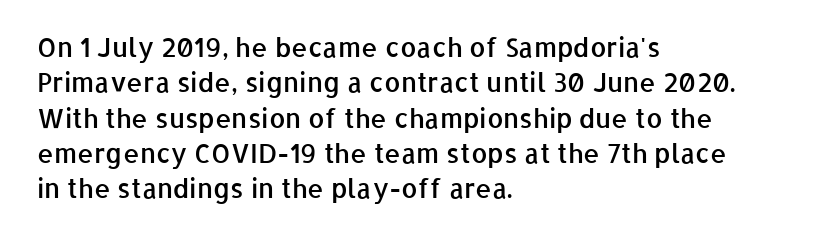
Quick note: underline off. Is the letter spacing exaggerated? No — it looks like the ordinary default. Each new line begins a customary step beneath the previous one. Its strokes are somewhat broadened, the hallmark of semibold type.
